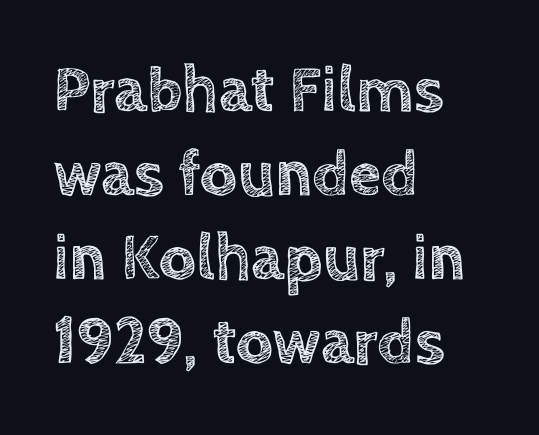
It's the straight-up-and-down kind of type. Does the copy run flush right? No — it runs flush left. The block of text has a typical density, with ordinary space between rows. Note the varied advance widths — an 'i' is clearly narrower than an 'm'. The space beneath each line is pristine and unruled.
